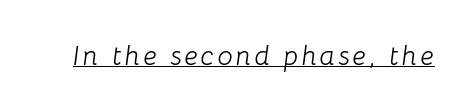
{"italic": "yes", "lean": "right", "slant_degrees": 8, "bold": "no", "underline": "yes", "glyph_px": 27}
